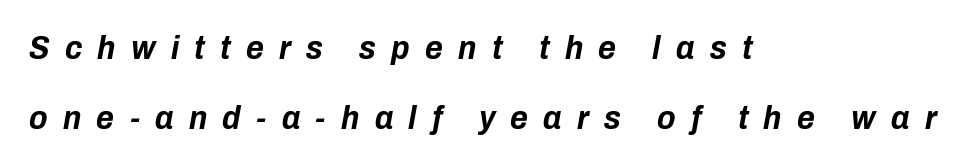
Q: Is the text bold? A: Yes.
Q: Is the text italic (slanted)? A: Yes, it leans right by about 10 degrees.
Q: Is the text underlined? A: No.
Q: How is the paragraph aligned? A: Left-aligned.
Q: Is the spacing between letters normal or unusually wide? A: Unusually wide.
Q: Is the spacing between lines tight, normal or loose? A: Loose.
Q: Width (condensed, normal, or wide)? A: Condensed.
Q: Stroke contrast? A: Low.
Q: x-height? A: Medium.
Q: Monospaced? A: No.
